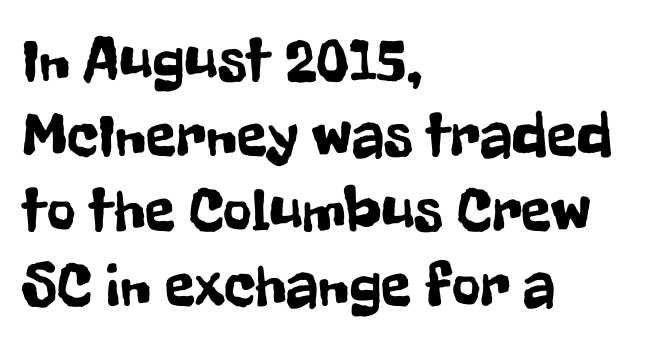
Q: Is the text italic (slanted)? A: No, it is upright.
Q: Is the typeface a serif or a sans-serif typeface? A: Sans-serif.
Q: Is the text underlined? A: No.
Q: How is the paragraph aligned? A: Left-aligned.
Q: Is the spacing between letters normal or unusually wide? A: Normal.
Q: Width (condensed, normal, or wide)? A: Condensed.
Q: Stroke contrast? A: Low.
Q: x-height? A: Medium.
Q: Monospaced? A: No.
